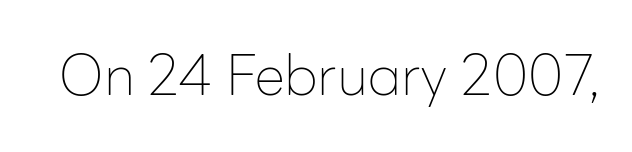
The strokes are not fattened; the text isn't bold. The letters sit at their default tracking, neither squeezed nor spread. Rule under the text: the space is simply empty. Spacing verdict: proportional, widths tailored to each character. You can tell from the bare stems that sans-serif type was used. The specimen reads as upright at a glance.
